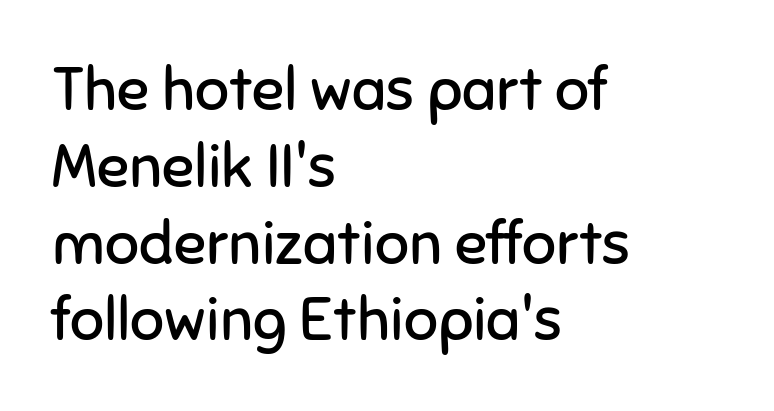
{"serif": "no", "italic": "no", "bold": "no", "weight": "regular", "width": "normal", "stroke_contrast": "low", "x_height": "medium", "monospaced": "no", "underline": "no", "align": "left", "line_spacing": "normal", "line_spacing_ratio": 1.28, "letter_spacing": "normal", "letter_spacing_em": 0.0, "glyph_px": 60}
